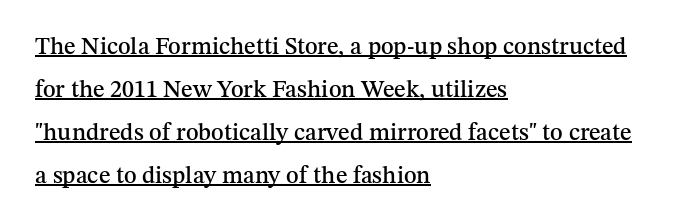
Check the space under the baseline: a stroke is drawn there. Italic? Not at all — the glyphs are vertical. Nobody touched the tracking dial on this one. One-word summary of the alignment: left.
